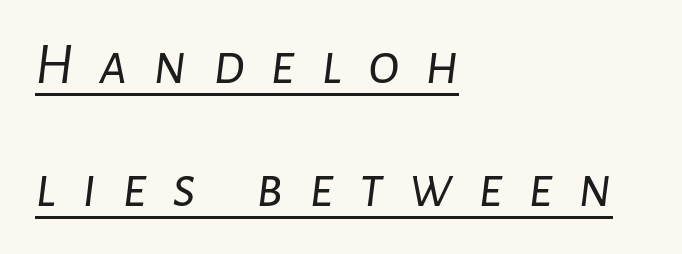
The image shows 59 px light type, italic (leaning right); set left-aligned, loose line spacing (2.09x), unusually wide letter spacing (+0.43 em), underlined; low stroke contrast and a medium x-height.
